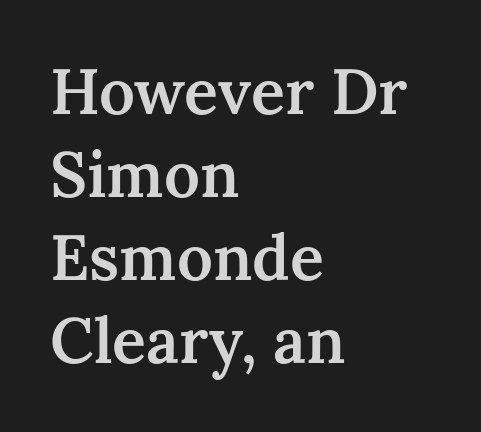
The image shows 63 px semibold serif type, upright; set left-aligned, normal line spacing (1.32x), normal letter spacing, not underlined; medium stroke contrast and a medium x-height.
